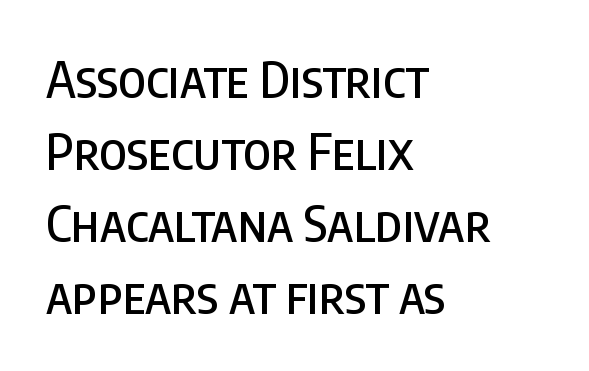
Q: Is the text italic (slanted)? A: No, it is upright.
Q: Is the typeface a serif or a sans-serif typeface? A: Sans-serif.
Q: Is the text underlined? A: No.
Q: How is the paragraph aligned? A: Left-aligned.
Q: Is the spacing between letters normal or unusually wide? A: Normal.
Q: Is the spacing between lines tight, normal or loose? A: Normal.
Q: Width (condensed, normal, or wide)? A: Condensed.
Q: Stroke contrast? A: Low.
Q: x-height? A: Large.
Q: Monospaced? A: No.
